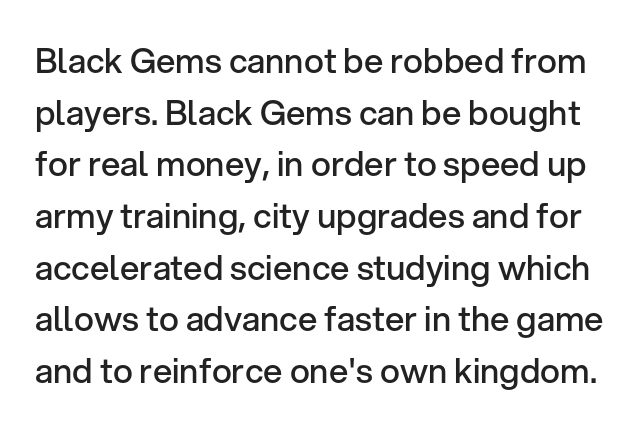
The image shows 34 px semibold sans-serif type, upright; set normal line spacing (1.52x), normal letter spacing, not underlined; low stroke contrast and a medium x-height.
